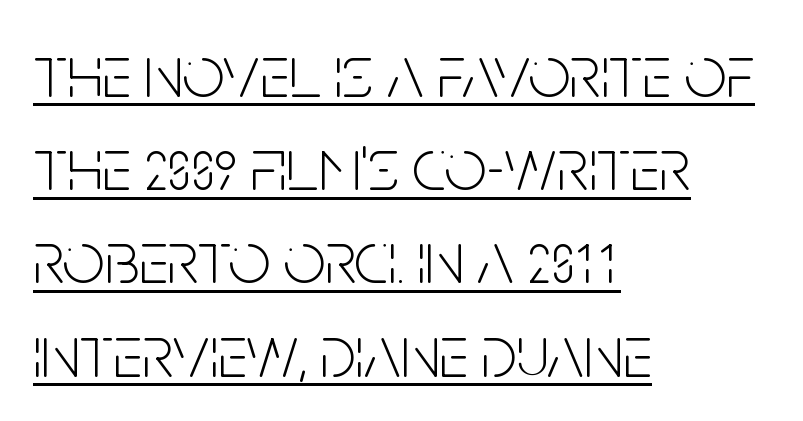
The image shows 74 px light, condensed sans-serif type, upright; set left-aligned, normal line spacing (1.26x), normal letter spacing, underlined; low stroke contrast and a large x-height.
